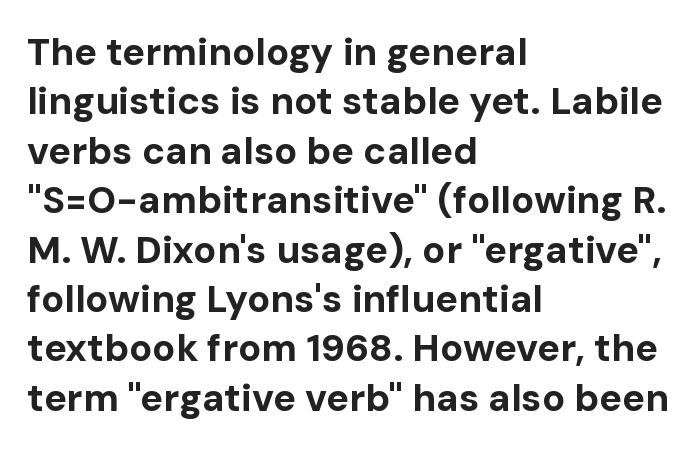
Q: Is the text bold? A: Yes.
Q: Is the text italic (slanted)? A: No, it is upright.
Q: Is the typeface a serif or a sans-serif typeface? A: Sans-serif.
Q: Is the text underlined? A: No.
Q: How is the paragraph aligned? A: Left-aligned.
Q: Is the spacing between letters normal or unusually wide? A: Normal.
Q: Is the spacing between lines tight, normal or loose? A: Normal.
Q: Width (condensed, normal, or wide)? A: Normal.
Q: Stroke contrast? A: Low.
Q: x-height? A: Medium.
Q: Monospaced? A: No.
